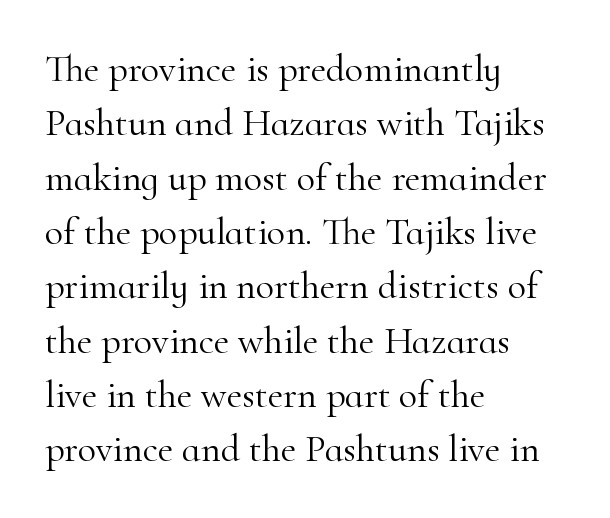
These glyphs show unthickened strokes, regular width or finer. You could call the tracking neutral — neither tight nor loose. Do the letters lean? They stand straight. Here the designer chose a conventional face with non-uniform glyph widths. Is this a sans? No — the strokes have serifs. The specimen omits any rule beneath the text block's lines.
